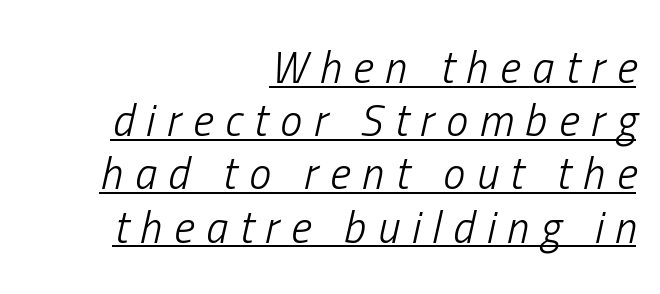
{"italic": "yes", "lean": "right", "slant_degrees": 13, "bold": "no", "weight": "light", "width": "condensed", "stroke_contrast": "low", "x_height": "medium", "monospaced": "no", "underline": "yes", "align": "right", "line_spacing_ratio": 1.21, "letter_spacing": "wide", "letter_spacing_em": 0.27, "glyph_px": 44}
